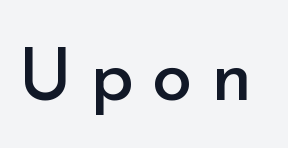
Q: Is the text bold? A: No.
Q: Is the text italic (slanted)? A: No, it is upright.
Q: Is the typeface a serif or a sans-serif typeface? A: Sans-serif.
Q: Is the text underlined? A: No.
Q: Is the spacing between letters normal or unusually wide? A: Unusually wide.
Q: Width (condensed, normal, or wide)? A: Normal.
Q: Stroke contrast? A: Low.
Q: x-height? A: Small.
Q: Monospaced? A: No.
